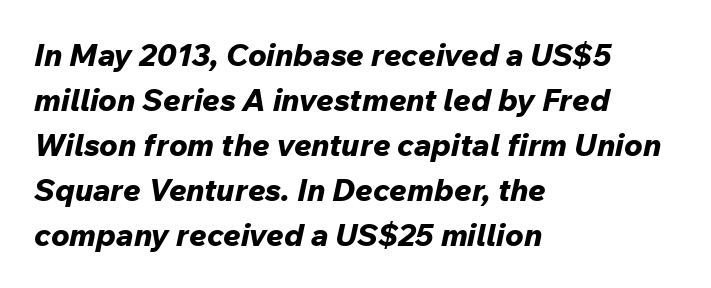
The image shows 31 px bold type, italic (leaning right); set left-aligned, normal line spacing (1.45x), normal letter spacing, not underlined; low stroke contrast and a medium x-height.
